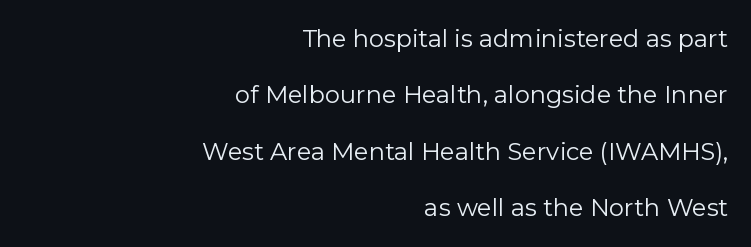
{"italic": "no", "bold": "no", "underline": "no", "align": "right", "line_spacing": "loose", "line_spacing_ratio": 2.35, "letter_spacing": "normal", "letter_spacing_em": 0.0, "glyph_px": 24}
